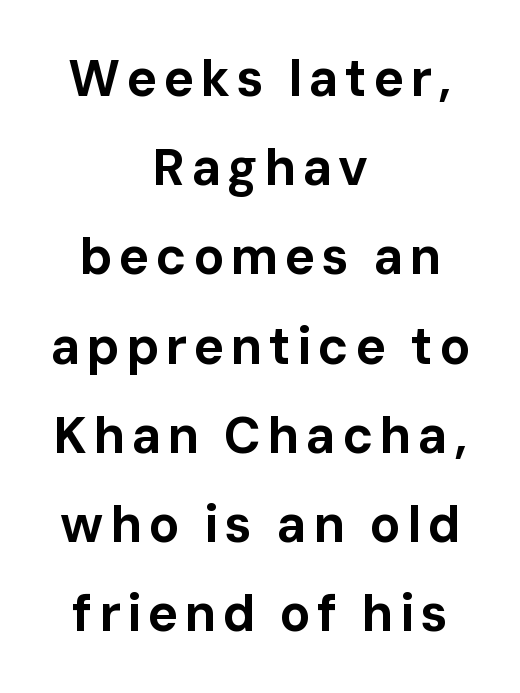
{"serif": "no", "italic": "no", "bold": "yes", "weight": "bold", "width": "normal", "stroke_contrast": "low", "x_height": "medium", "monospaced": "no", "underline": "no", "align": "center", "line_spacing_ratio": 1.75, "glyph_px": 51}
